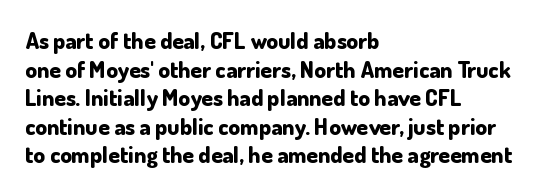
{"italic": "no", "bold": "yes", "underline": "no", "align": "left", "line_spacing_ratio": 1.24, "letter_spacing": "normal", "letter_spacing_em": 0.0, "glyph_px": 23}
